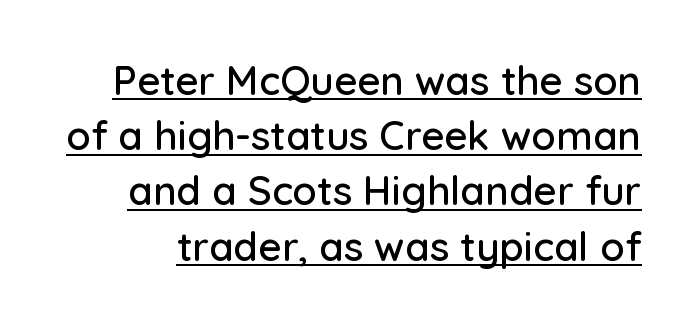
Q: Is the text italic (slanted)? A: No, it is upright.
Q: Is the typeface a serif or a sans-serif typeface? A: Sans-serif.
Q: Is the text underlined? A: Yes.
Q: Is the spacing between letters normal or unusually wide? A: Normal.
Q: Is the spacing between lines tight, normal or loose? A: Normal.
Q: Width (condensed, normal, or wide)? A: Normal.
Q: Stroke contrast? A: Low.
Q: x-height? A: Medium.
Q: Monospaced? A: No.
